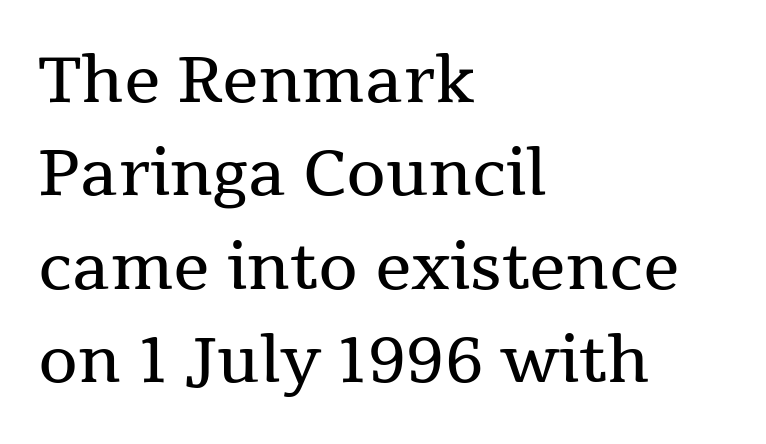
Q: Is the text bold? A: No.
Q: Is the text italic (slanted)? A: No, it is upright.
Q: Is the typeface a serif or a sans-serif typeface? A: Serif.
Q: Is the text underlined? A: No.
Q: How is the paragraph aligned? A: Left-aligned.
Q: Is the spacing between letters normal or unusually wide? A: Normal.
Q: Is the spacing between lines tight, normal or loose? A: Normal.
Q: Width (condensed, normal, or wide)? A: Normal.
Q: Stroke contrast? A: Medium.
Q: x-height? A: Medium.
Q: Monospaced? A: No.
